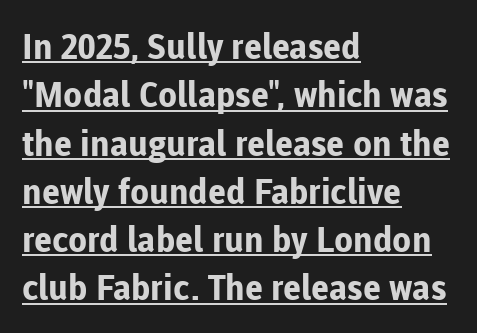
The face used here is proportionally spaced, like ordinary book or web type. Regarding serifs, this sample does without them. The rendering anchors every line to the left-hand side. The font is running at its bold setting.
